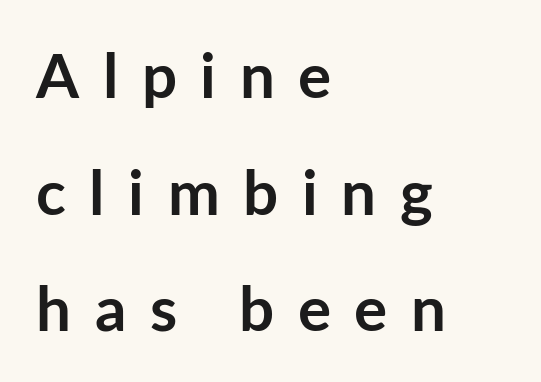
{"serif": "no", "italic": "no", "bold": "yes", "weight": "semibold", "width": "normal", "stroke_contrast": "low", "x_height": "medium", "monospaced": "no", "underline": "no", "align": "left", "line_spacing_ratio": 1.88, "letter_spacing": "wide", "letter_spacing_em": 0.38, "glyph_px": 62}
